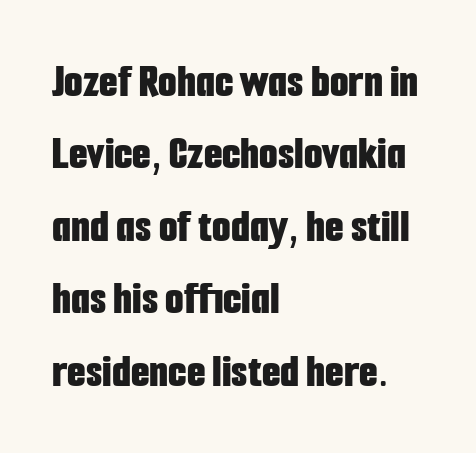
The letters carry no serifs — their stems end cleanly without finishing strokes. Posture: upright roman. The strokes are fattened all the way to bold. Looks like regular typesetting: each glyph gets only the width it needs. Underlining? Definitely not there. If you drew a ruler down the left edge, every line would touch it.
